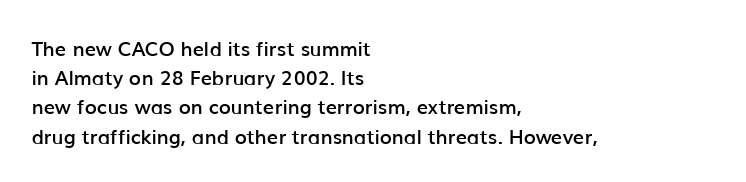
Q: Is the text bold? A: Semi-bold.
Q: Is the text italic (slanted)? A: No, it is upright.
Q: Is the text underlined? A: No.
Q: How is the paragraph aligned? A: Left-aligned.
Q: Is the spacing between letters normal or unusually wide? A: Normal.
Q: Is the spacing between lines tight, normal or loose? A: Normal.
